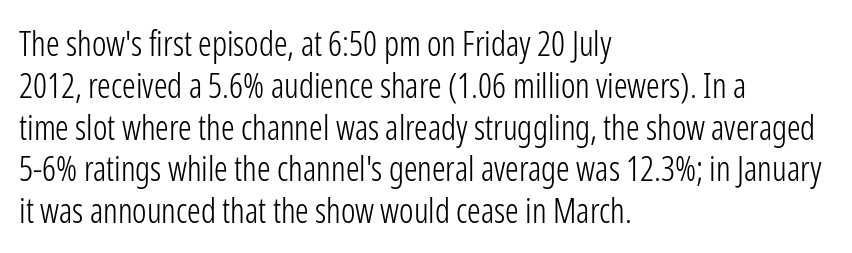
{"serif": "no", "italic": "no", "bold": "no", "weight": "light", "width": "condensed", "stroke_contrast": "low", "x_height": "medium", "monospaced": "no", "underline": "no", "align": "left", "line_spacing_ratio": 1.23, "letter_spacing": "normal", "letter_spacing_em": 0.0, "glyph_px": 34}
